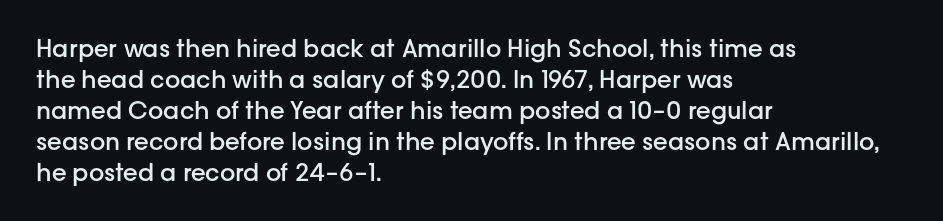
The strip under each line holds only bare page. Default kerning and tracking; the words read as compact shapes. This is the regular roman posture of the typeface. Regular leading. One-word summary of the alignment: left.
